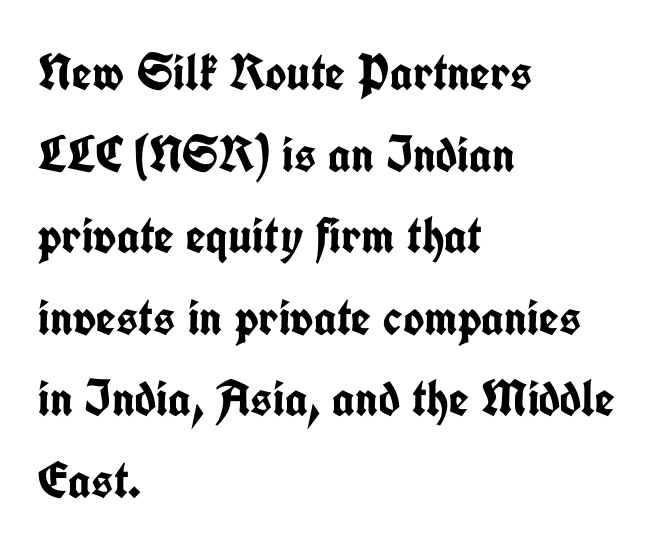
The image shows 51 px semibold, condensed sans-serif type, upright; set left-aligned, normal line spacing (1.6x), normal letter spacing, not underlined; low stroke contrast and a medium x-height.
